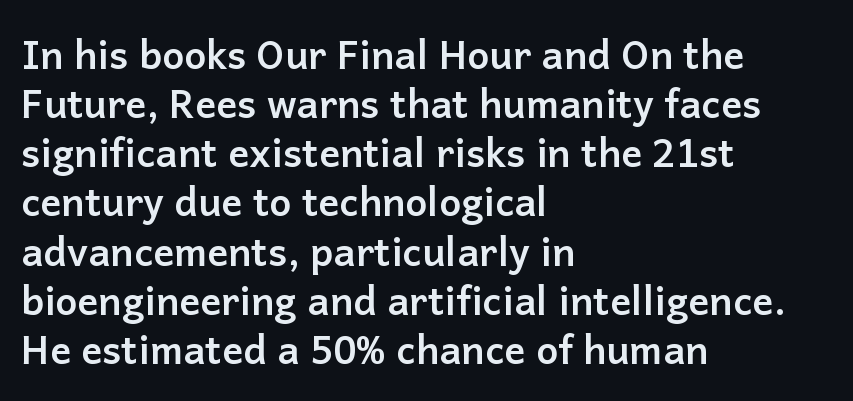
Is this a sans? Yes — the strokes have no serifs. Nope, not italic — everything's standing straight. A student would call this left alignment; a typographer would say flush left, rag right. A typesetter would call this leading conventional body-copy spacing. Honestly, there is no underline to notice here at all.
